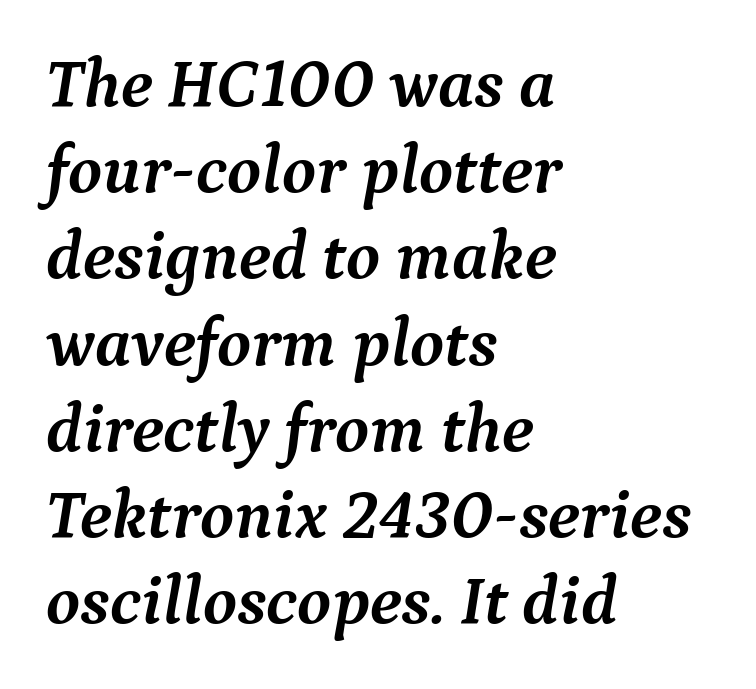
Q: Is the text bold? A: Yes.
Q: Is the text italic (slanted)? A: Yes, it leans right by about 9 degrees.
Q: Is the typeface a serif or a sans-serif typeface? A: Serif.
Q: Is the text underlined? A: No.
Q: How is the paragraph aligned? A: Left-aligned.
Q: Is the spacing between letters normal or unusually wide? A: Normal.
Q: Is the spacing between lines tight, normal or loose? A: Normal.
Q: Width (condensed, normal, or wide)? A: Normal.
Q: Stroke contrast? A: Medium.
Q: x-height? A: Medium.
Q: Monospaced? A: No.
